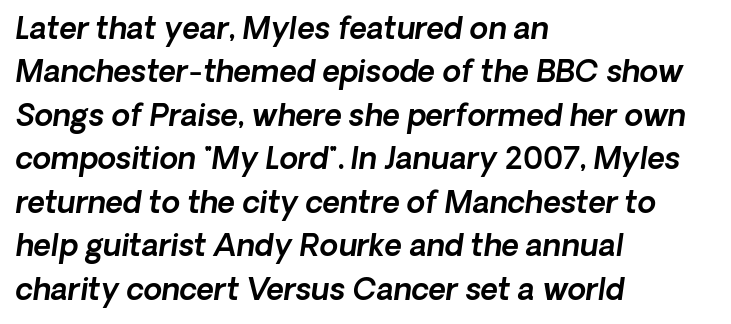
The image shows 30 px text type, italic (leaning right); set left-aligned, normal line spacing (1.45x), normal letter spacing, not underlined; a medium x-height.
